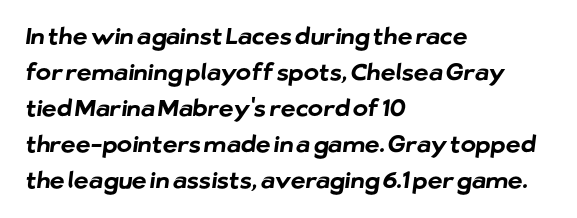
The image shows 23 px bold type; set left-aligned, normal line spacing (1.56x), normal letter spacing, not underlined.
